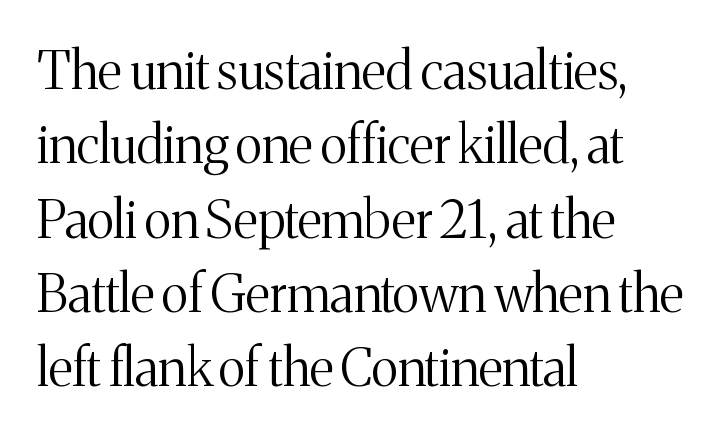
This is not heavy type; no bold has been used. The face used here is proportionally spaced, like ordinary book or web type. Baseline-to-baseline distance is the conventional proportion of letter height. The space directly below the letters is spotless. A roman cut, with each character standing at attention.
